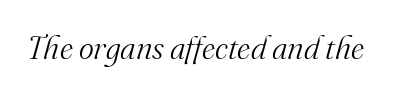
Q: Is the text bold? A: No.
Q: Is the text italic (slanted)? A: Yes, it leans right by about 16 degrees.
Q: Is the typeface a serif or a sans-serif typeface? A: Serif.
Q: Is the text underlined? A: No.
Q: Is the spacing between letters normal or unusually wide? A: Normal.
Q: Width (condensed, normal, or wide)? A: Normal.
Q: Stroke contrast? A: Medium.
Q: x-height? A: Small.
Q: Monospaced? A: No.
